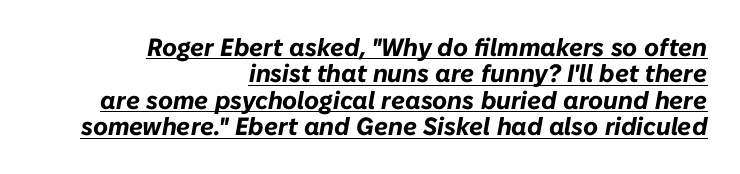
{"italic": "yes", "lean": "right", "slant_degrees": 10, "bold": "yes", "underline": "yes", "align": "right", "line_spacing": "tight", "line_spacing_ratio": 1.06, "letter_spacing": "normal", "letter_spacing_em": 0.0, "glyph_px": 25}
